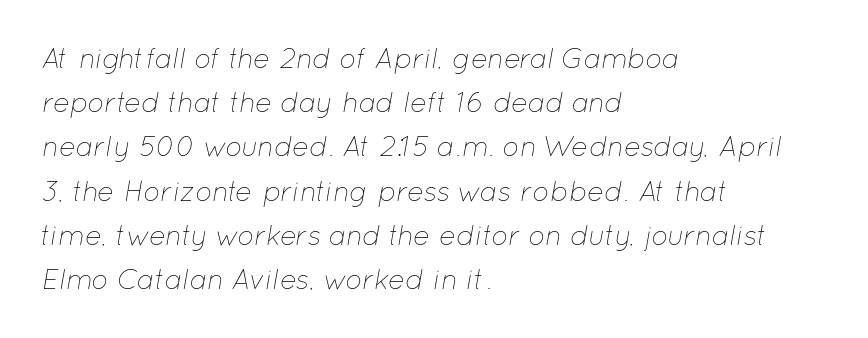
{"italic": "yes", "lean": "right", "slant_degrees": 12, "bold": "no", "weight": "thin", "width": "normal", "stroke_contrast": "low", "x_height": "medium", "monospaced": "no", "underline": "no", "align": "left", "line_spacing": "normal", "line_spacing_ratio": 1.58, "letter_spacing": "normal", "letter_spacing_em": 0.0, "glyph_px": 28}
